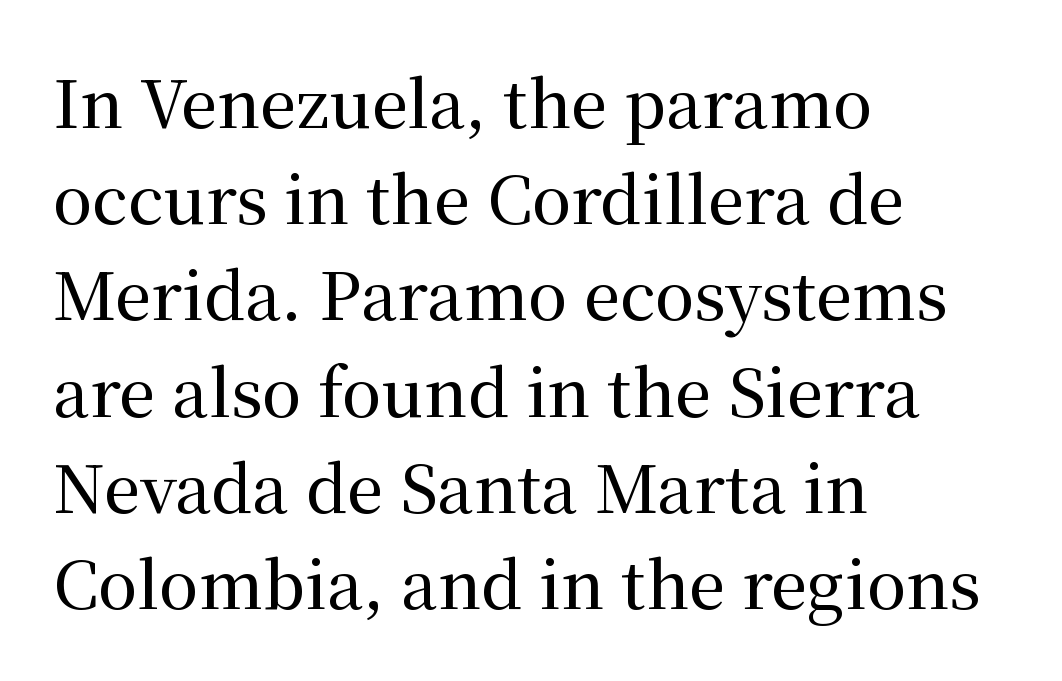
Standard letterfit; no display-style spreading of the glyphs. A student would call this left alignment; a typographer would say flush left, rag right. Old-style or modern, the face here clearly has serifs. One glance says typical: line gaps are just what's usual. Is this a fixed-width face? No — the glyphs have proportional, varying widths. Unlike italic type, these characters show no tilt at all.
